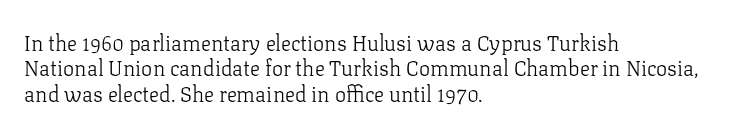
The image shows 21 px text type, upright; set left-aligned, line spacing 1.21x, normal letter spacing, not underlined.
